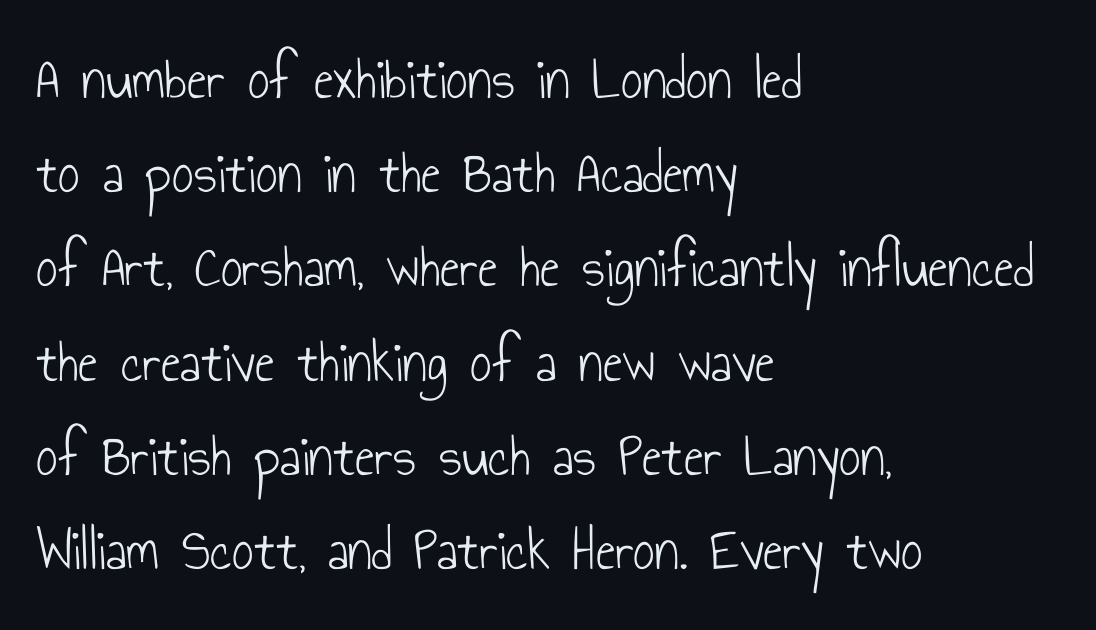
{"serif": "no", "italic": "no", "bold": "no", "weight": "light", "width": "condensed", "stroke_contrast": "low", "x_height": "small", "monospaced": "no", "underline": "no", "align": "left", "line_spacing": "normal", "line_spacing_ratio": 1.57, "letter_spacing": "normal", "letter_spacing_em": 0.0, "glyph_px": 60}
